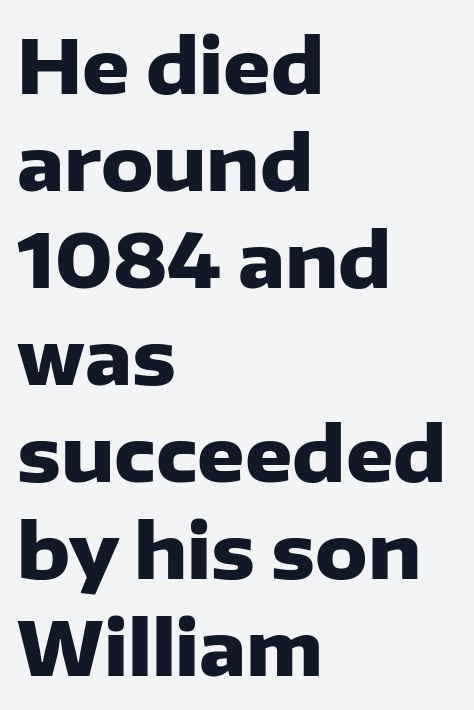
The image shows 74 px heavy sans-serif type, upright; set left-aligned, normal line spacing (1.31x), normal letter spacing, not underlined; low stroke contrast and a medium x-height.
